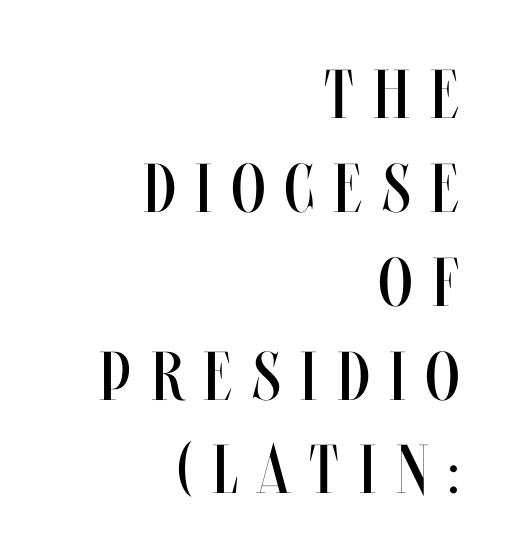
Q: Is the text bold? A: No.
Q: Is the text italic (slanted)? A: No, it is upright.
Q: Is the text underlined? A: No.
Q: How is the paragraph aligned? A: Right-aligned.
Q: Is the spacing between letters normal or unusually wide? A: Unusually wide.
Q: Is the spacing between lines tight, normal or loose? A: Normal.
Q: Width (condensed, normal, or wide)? A: Condensed.
Q: Stroke contrast? A: Medium.
Q: x-height? A: Large.
Q: Monospaced? A: No.
